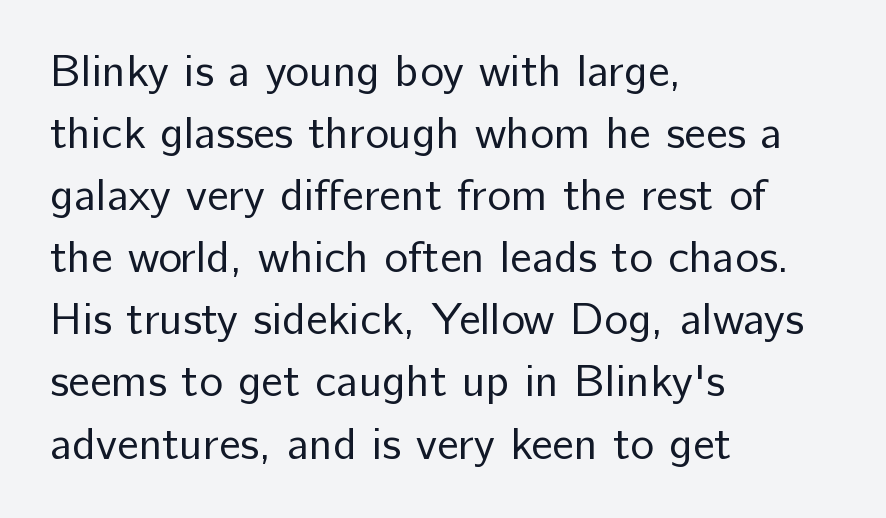
{"serif": "no", "italic": "no", "bold": "no", "weight": "regular", "width": "normal", "stroke_contrast": "low", "x_height": "medium", "monospaced": "no", "underline": "no", "align": "left", "line_spacing": "normal", "line_spacing_ratio": 1.38, "letter_spacing": "normal", "letter_spacing_em": 0.0, "glyph_px": 45}
